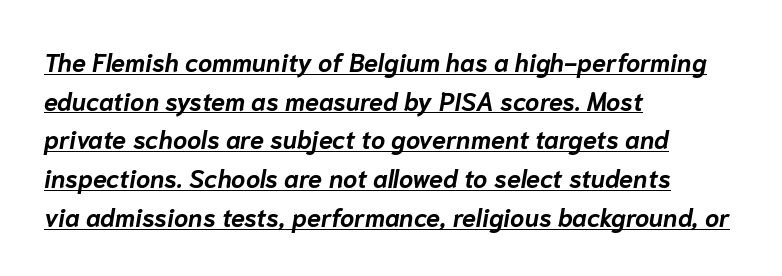
The image shows 25 px bold type, italic (leaning right); set left-aligned, normal line spacing (1.55x), normal letter spacing, underlined.
